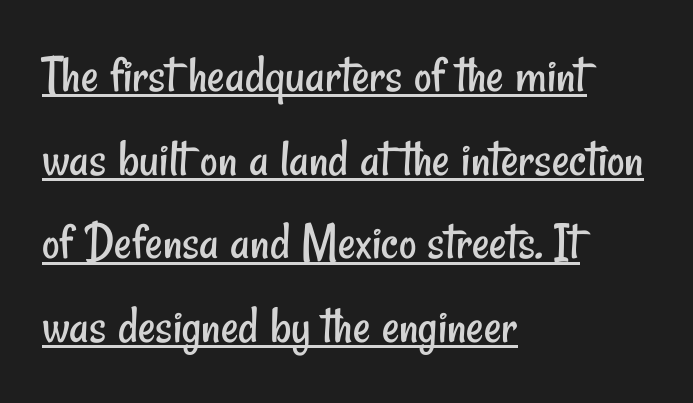
The image shows 54 px regular-weight, condensed sans-serif type; set left-aligned, normal line spacing (1.55x), normal letter spacing, underlined; low stroke contrast and a small x-height.
